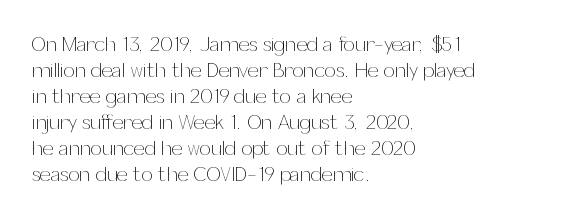
The image shows 20 px text type, upright; set left-aligned, normal line spacing (1.3x), normal letter spacing, not underlined.
